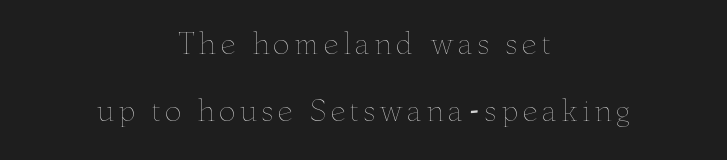
{"italic": "no", "bold": "no", "weight": "thin", "width": "wide", "stroke_contrast": "low", "x_height": "small", "monospaced": "no", "underline": "no", "align": "center", "line_spacing": "loose", "line_spacing_ratio": 2.39, "glyph_px": 28}
